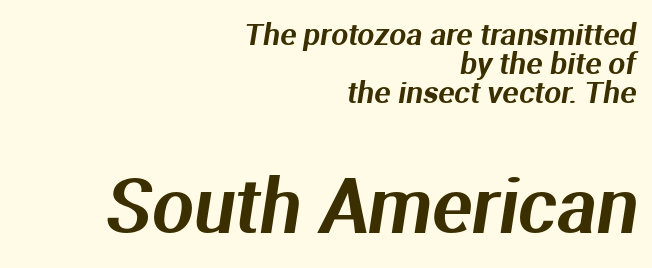
The image shows 74 px sans-serif type; set right-aligned, tight line spacing (0.96x), normal letter spacing, not underlined; the second (bottom) block is 2.47x larger; medium stroke contrast and a medium x-height.
